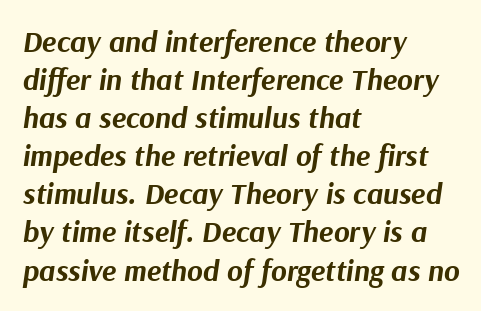
Q: Is the text bold? A: Yes.
Q: Is the text italic (slanted)? A: Yes, it leans right by about 9 degrees.
Q: Is the text underlined? A: No.
Q: How is the paragraph aligned? A: Left-aligned.
Q: Is the spacing between letters normal or unusually wide? A: Normal.
Q: Is the spacing between lines tight, normal or loose? A: Normal.
Q: Width (condensed, normal, or wide)? A: Normal.
Q: Stroke contrast? A: Medium.
Q: x-height? A: Medium.
Q: Monospaced? A: No.
